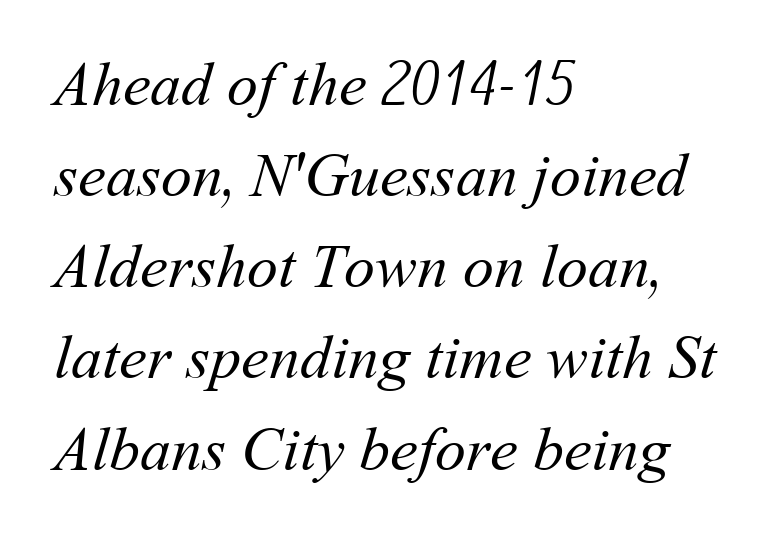
These lines are set flush left with a ragged right edge. Between one letter and the next there's only the usual sliver of space. Do the characters align in a grid? No, the font is proportional. Normally led — the rows are evenly, conventionally spaced. The baseline area is clear.
